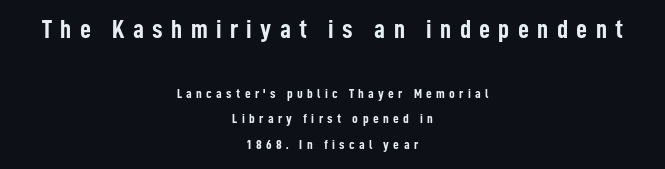
{"italic": "no", "bold": "yes", "underline": "no", "align": "center", "line_spacing_ratio": 1.82, "letter_spacing": "wide", "letter_spacing_em": 0.31, "larger_block": "first", "size_ratio": 1.93, "glyph_px": 27}
